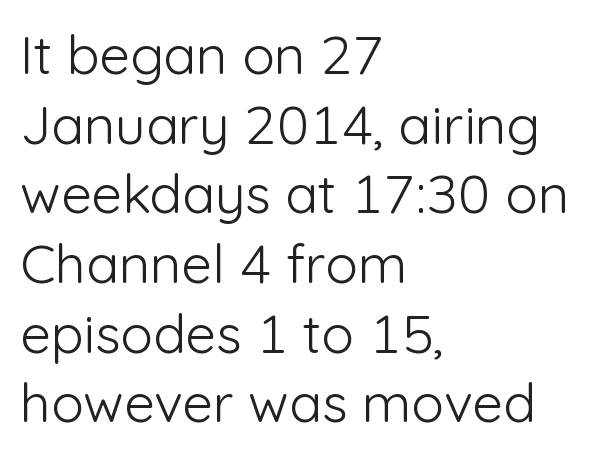
Q: Is the text bold? A: No.
Q: Is the text italic (slanted)? A: No, it is upright.
Q: Is the typeface a serif or a sans-serif typeface? A: Sans-serif.
Q: Is the text underlined? A: No.
Q: How is the paragraph aligned? A: Left-aligned.
Q: Is the spacing between letters normal or unusually wide? A: Normal.
Q: Is the spacing between lines tight, normal or loose? A: Normal.
Q: Width (condensed, normal, or wide)? A: Normal.
Q: Stroke contrast? A: Low.
Q: x-height? A: Medium.
Q: Monospaced? A: No.
